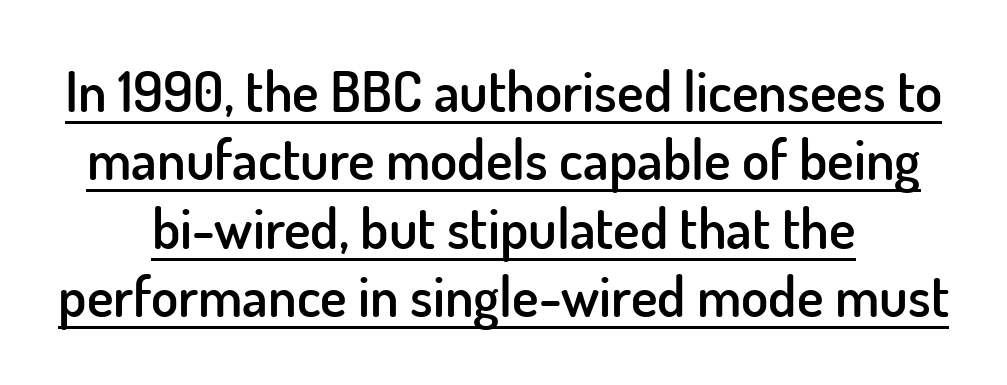
The image shows 56 px semibold sans-serif type, upright; set centered, line spacing 1.22x, normal letter spacing, underlined; low stroke contrast and a small x-height.
